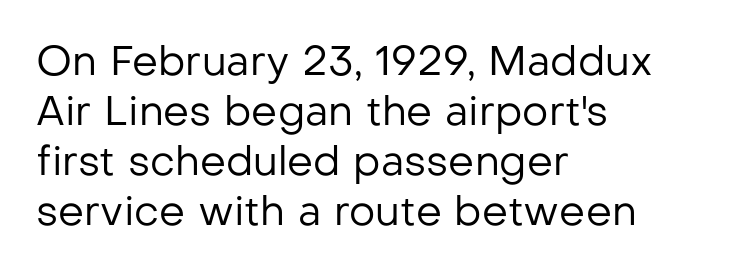
Stroke terminals: plain, sans-serif. Unlike italic type, these characters show no tilt at all. Weight class: somewhere from thin through regular. Character widths vary here, with narrow letters taking less room than wide ones.
